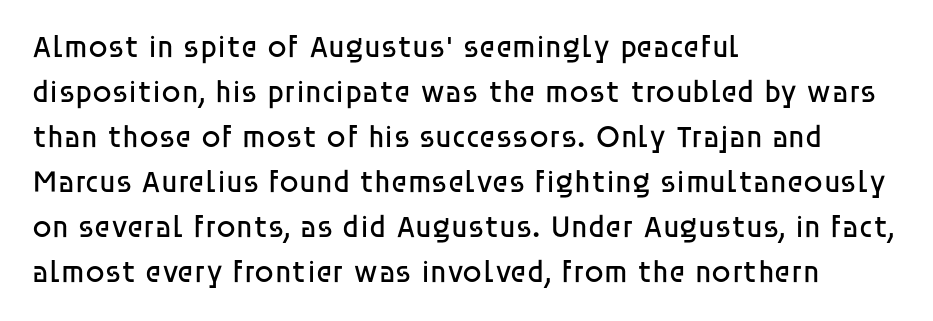
Character widths vary here, with narrow letters taking less room than wide ones. Letters rest on an invisible, unmarked baseline. Every row of glyphs begins at an identical x-position on the left. Stem width sits at or under what a default text font uses. Evenly set lines give the paragraph a standard silhouette.
